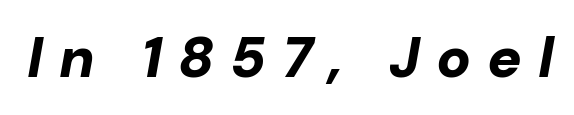
Bare-footed words on every line. The face used here has a pronounced slope to its letters. Looks like regular typesetting: each glyph gets only the width it needs. The typesetting leans heavy: a genuine bold. Letter spacing: wide.
